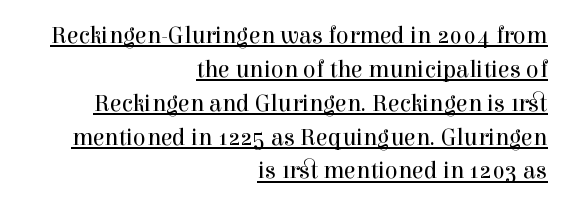
Q: Is the text bold? A: No.
Q: Is the text italic (slanted)? A: No, it is upright.
Q: Is the text underlined? A: Yes.
Q: How is the paragraph aligned? A: Right-aligned.
Q: Is the spacing between letters normal or unusually wide? A: Normal.
Q: Is the spacing between lines tight, normal or loose? A: Normal.
